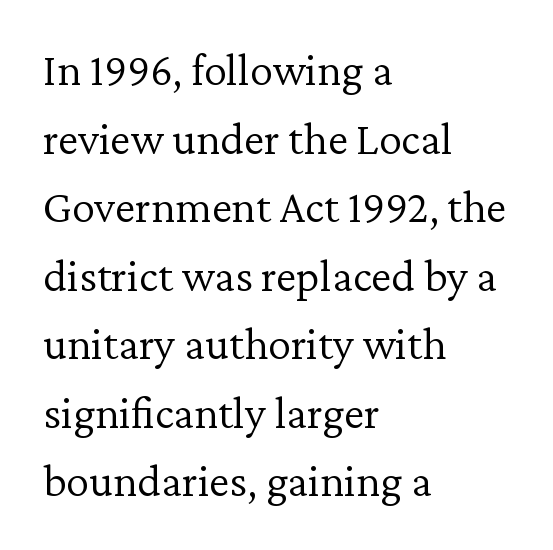
There is no visible air inserted between adjacent glyphs. The rendering uses natural spacing where letterforms have individual widths. A serif font was chosen for this passage. Counters stay open thanks to moderate or lighter strokes. Casual observation: everything's shoved over to the left. Type without underlining.
